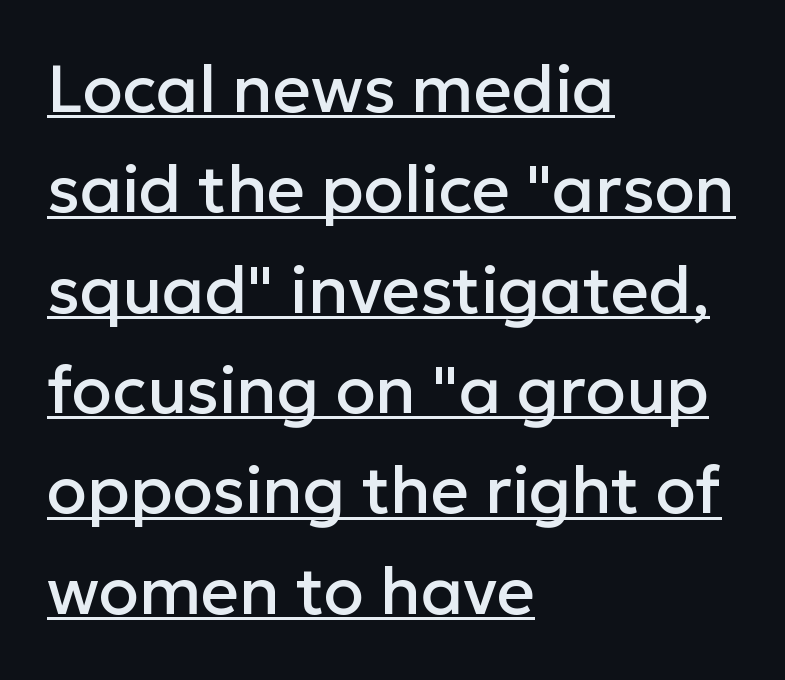
Proportional: the letters do not fall into vertical columns. The letters stand upright; this is a roman face. Glance below the letters and you will spot a drawn line. This rendering leaves character spacing at its baseline value. Interline gaps are of average width in this sample.
